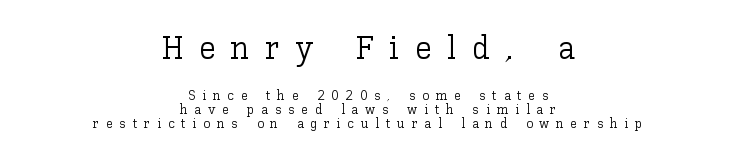
Q: Is the text bold? A: No.
Q: Is the text italic (slanted)? A: No, it is upright.
Q: Is the text underlined? A: No.
Q: How is the paragraph aligned? A: Centered.
Q: Is the spacing between letters normal or unusually wide? A: Unusually wide.
Q: Is the spacing between lines tight, normal or loose? A: Tight.
Q: Which block of text is set in a larger size, the first (top) or the second (bottom)? A: The first (top) one.
Q: Width (condensed, normal, or wide)? A: Normal.
Q: Stroke contrast? A: Low.
Q: x-height? A: Medium.
Q: Monospaced? A: No.
